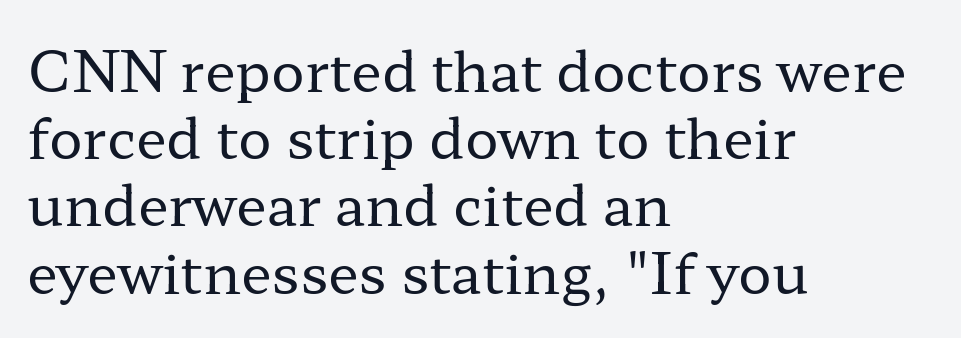
Decoration check: the copy has no underline. Is the letter spacing exaggerated? No — it looks like the ordinary default. A typesetter would call this proportional, since set widths differ per character. Type style note: has serifs.
